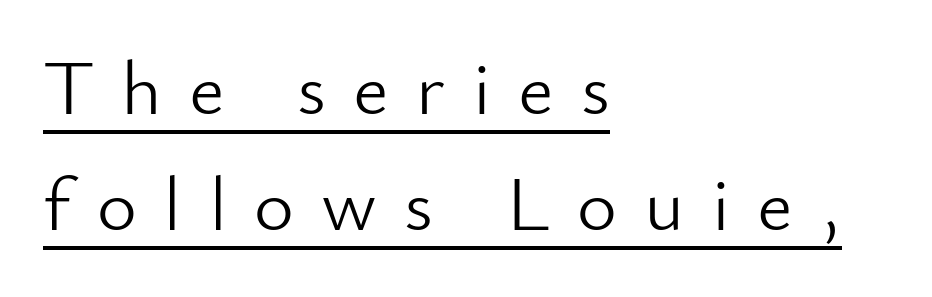
The image shows 77 px light sans-serif type, upright; set left-aligned, normal line spacing (1.51x), unusually wide letter spacing (+0.35 em), underlined; low stroke contrast and a small x-height.
